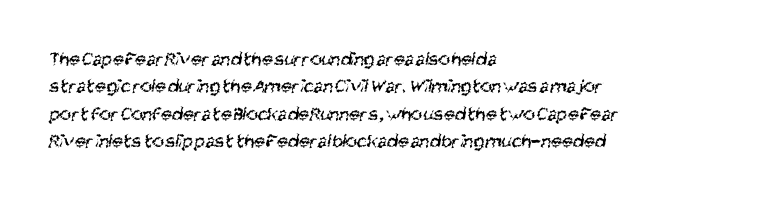
Q: Is the text bold? A: No.
Q: Is the text underlined? A: No.
Q: How is the paragraph aligned? A: Left-aligned.
Q: Is the spacing between letters normal or unusually wide? A: Normal.
Q: Is the spacing between lines tight, normal or loose? A: Normal.
